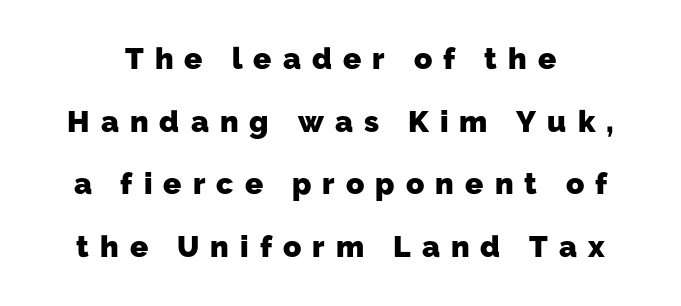
Q: Is the text bold? A: Yes.
Q: Is the typeface a serif or a sans-serif typeface? A: Sans-serif.
Q: Is the text underlined? A: No.
Q: Is the spacing between letters normal or unusually wide? A: Unusually wide.
Q: Is the spacing between lines tight, normal or loose? A: Loose.
Q: Width (condensed, normal, or wide)? A: Normal.
Q: Stroke contrast? A: Low.
Q: x-height? A: Medium.
Q: Monospaced? A: No.
